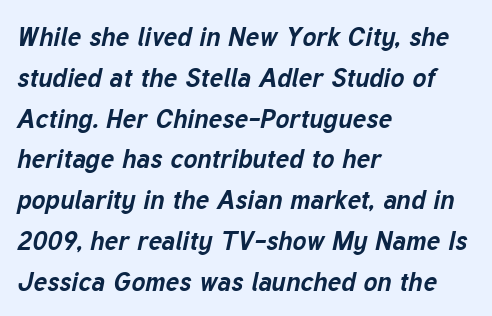
{"italic": "yes", "lean": "right", "slant_degrees": 12, "bold": "yes", "underline": "no", "align": "left", "line_spacing": "normal", "line_spacing_ratio": 1.57, "letter_spacing": "normal", "letter_spacing_em": 0.0, "glyph_px": 26}
